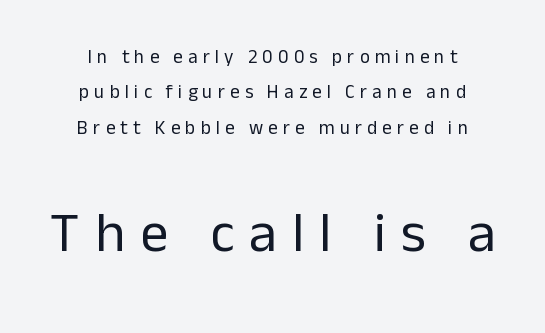
The image shows 56 px regular-weight sans-serif type, upright; set centered, line spacing 1.86x, unusually wide letter spacing (+0.27 em), not underlined; the second (bottom) block is 2.95x larger; low stroke contrast and a medium x-height.
